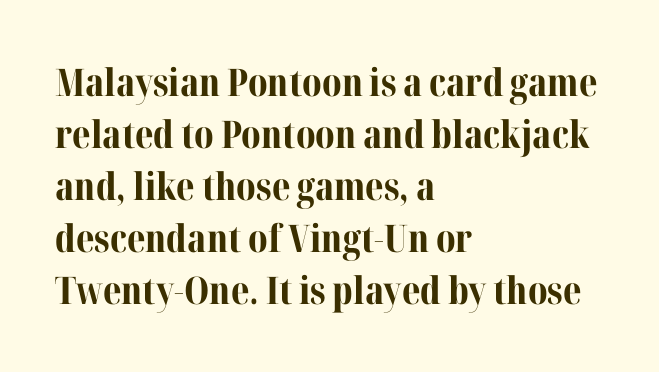
The image shows 38 px bold serif type, upright; set left-aligned, normal line spacing (1.37x), normal letter spacing, not underlined; medium stroke contrast and a medium x-height.
